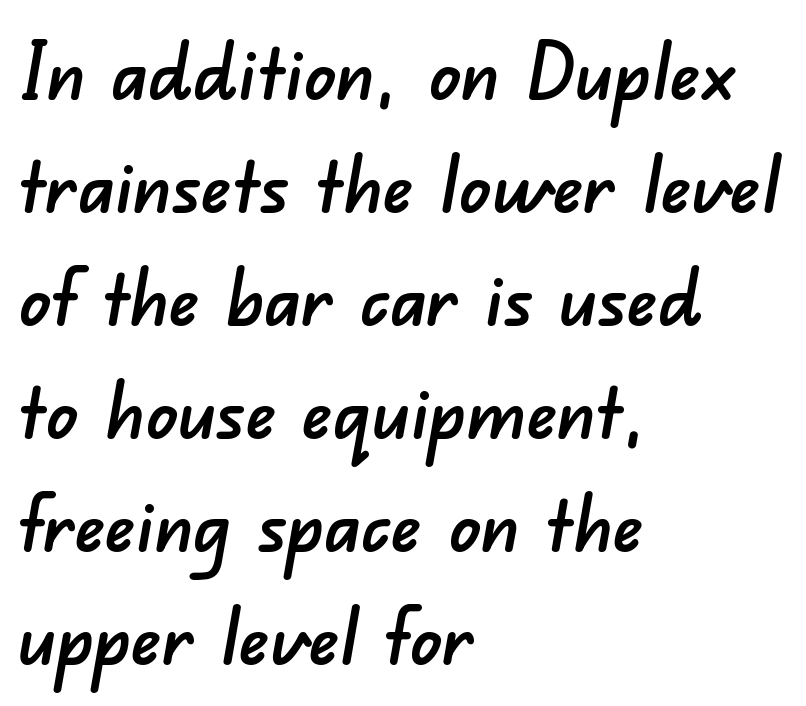
{"serif": "no", "width": "normal", "stroke_contrast": "low", "x_height": "small", "monospaced": "no", "underline": "no", "align": "left", "line_spacing": "normal", "line_spacing_ratio": 1.45, "letter_spacing": "normal", "letter_spacing_em": 0.0, "glyph_px": 78}
